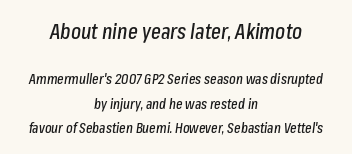
{"italic": "yes", "lean": "right", "slant_degrees": 8, "underline": "no", "align": "center", "line_spacing_ratio": 1.74, "letter_spacing": "normal", "letter_spacing_em": 0.0, "larger_block": "first", "size_ratio": 1.5, "glyph_px": 21}
